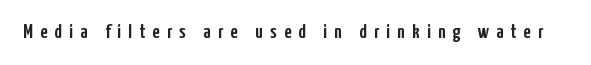
The gap between lines stays unmarked. Tracking here is generous; glyphs stand well apart from one another. You can tell it's not italic because the verticals are truly vertical.
